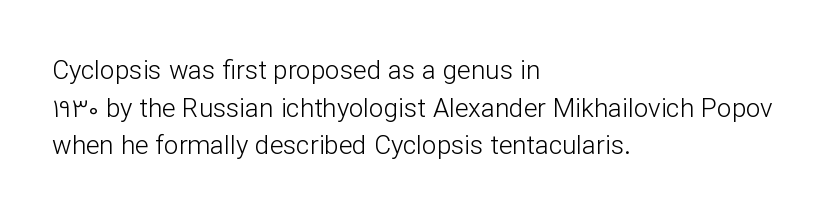
The image shows 26 px text type, upright; set left-aligned, normal line spacing (1.45x), normal letter spacing, not underlined.
